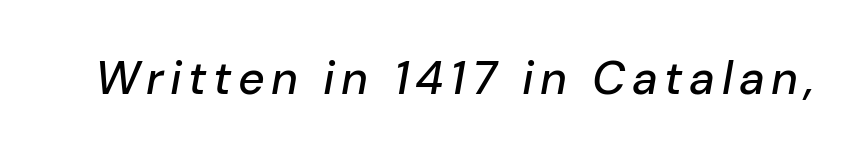
Q: Is the text italic (slanted)? A: Yes, it leans right by about 10 degrees.
Q: Is the text underlined? A: No.
Q: Width (condensed, normal, or wide)? A: Normal.
Q: Stroke contrast? A: Low.
Q: x-height? A: Medium.
Q: Monospaced? A: No.
